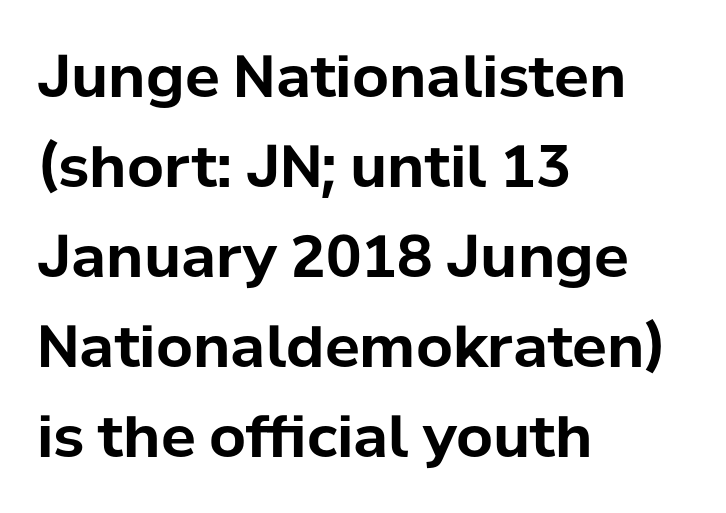
{"serif": "no", "italic": "no", "bold": "yes", "weight": "bold", "width": "normal", "stroke_contrast": "low", "x_height": "medium", "monospaced": "no", "underline": "no", "align": "left", "line_spacing": "normal", "line_spacing_ratio": 1.55, "letter_spacing": "normal", "letter_spacing_em": 0.0, "glyph_px": 58}
